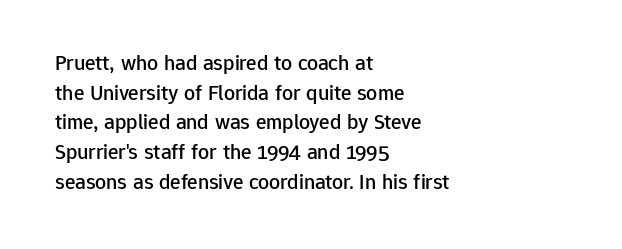
The image shows 22 px text type, upright; set left-aligned, normal line spacing (1.35x), normal letter spacing, not underlined.
